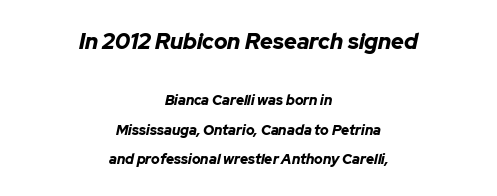
This block would shrink considerably if given ordinary leading; it's expanded now. Emphasis-style slanted type is in use. Only glyphs here, with clear space below each row. Both edges are ragged and mirror each other, which tells us the setting is centered.
